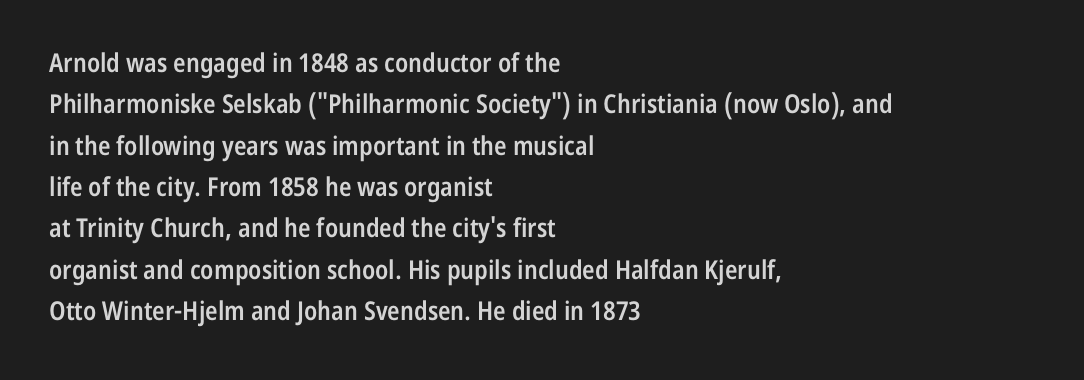
{"italic": "no", "bold": "semi", "underline": "no", "align": "left", "line_spacing": "normal", "line_spacing_ratio": 1.59, "letter_spacing": "normal", "letter_spacing_em": 0.0, "glyph_px": 26}
